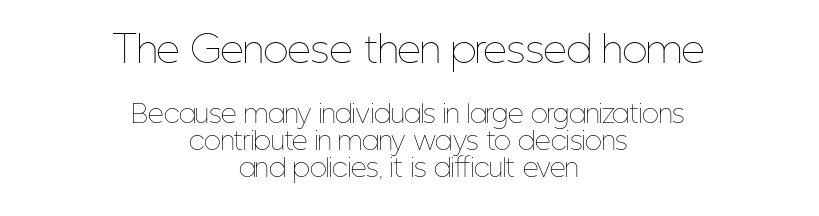
The image shows 37 px thin, condensed type, upright; set centered, tight line spacing (1.09x), normal letter spacing, not underlined; the first (top) block is 1.48x larger; low stroke contrast and a medium x-height.
